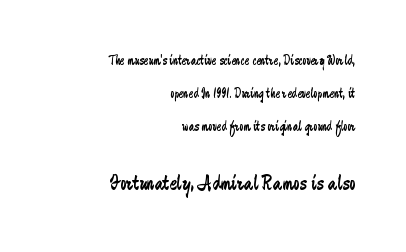
{"bold": "no", "underline": "no", "align": "right", "line_spacing": "loose", "line_spacing_ratio": 2.37, "letter_spacing": "normal", "letter_spacing_em": 0.0, "larger_block": "second", "size_ratio": 1.57, "glyph_px": 22}
